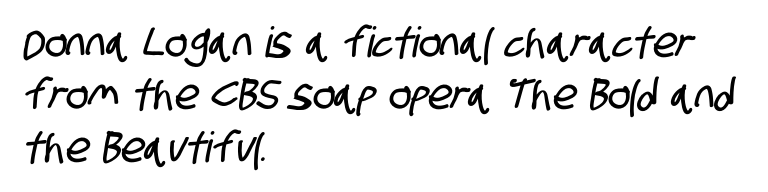
The image shows 42 px condensed sans-serif type; set left-aligned, normal line spacing (1.25x), normal letter spacing, not underlined; low stroke contrast and a large x-height.
